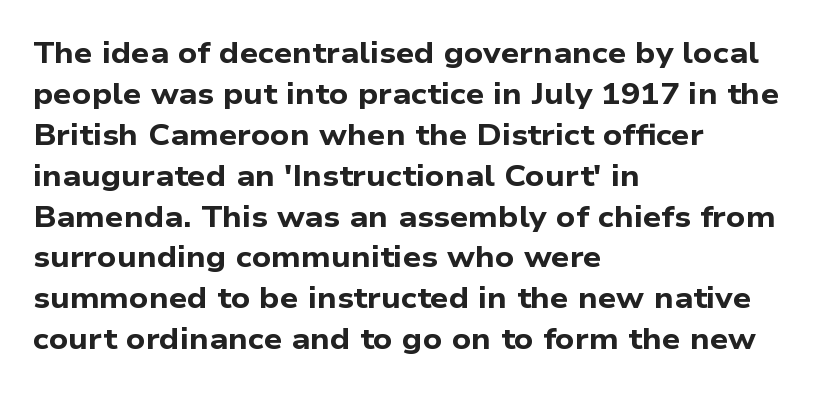
The image shows 29 px bold, wide sans-serif type; set left-aligned, normal line spacing (1.41x), normal letter spacing, not underlined; low stroke contrast and a medium x-height.
